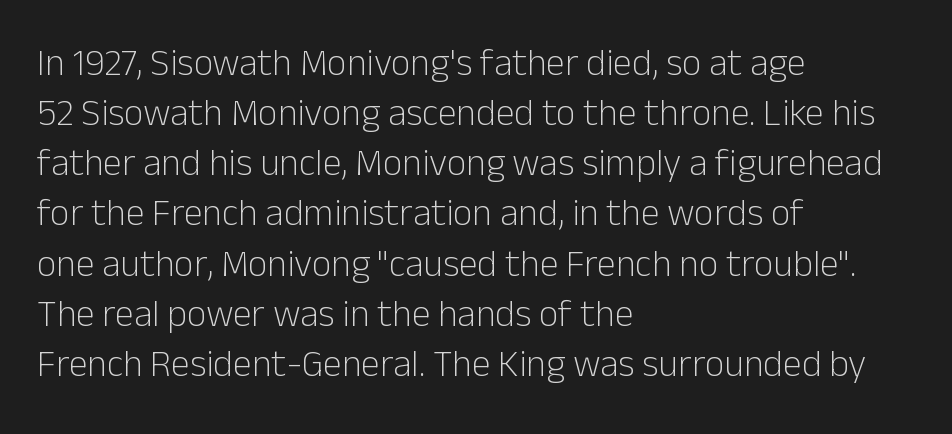
The ragged edge is on the right, which tells us the setting is flush left. Here the designer chose a conventional face with non-uniform glyph widths. This rendering employs a face without finishing strokes, i.e., a sans-serif. Does the lettering tilt? It doesn't — this is upright. Honestly, the row spacing looks completely unremarkable. The space beneath each line is pristine and unruled.
